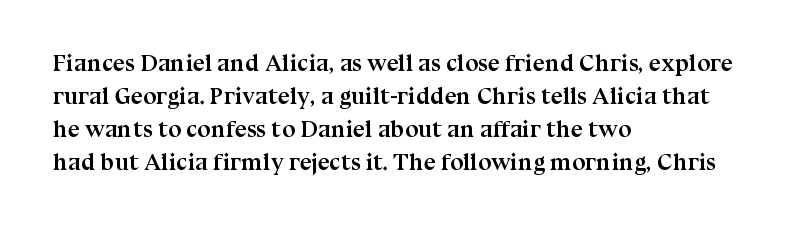
The image shows 24 px bold type, upright; set left-aligned, normal line spacing (1.37x), normal letter spacing, not underlined.
